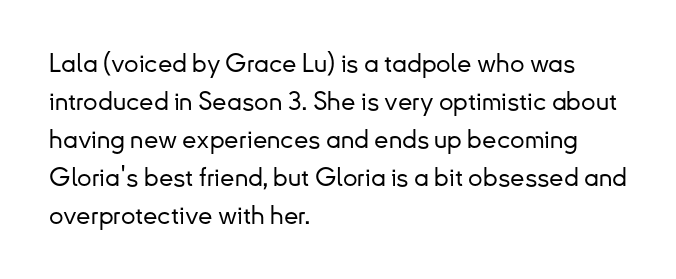
Vertical strokes here are truly vertical. Inter-character spacing is left at the font's built-in metrics. Beneath every word, the page is bare. The typesetter chose a ragged-right arrangement here. Quick note: interline space is typical.
